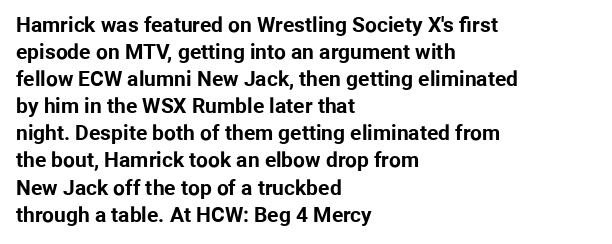
{"italic": "no", "bold": "yes", "underline": "no", "align": "left", "line_spacing": "normal", "line_spacing_ratio": 1.29, "letter_spacing": "normal", "letter_spacing_em": 0.0, "glyph_px": 21}
